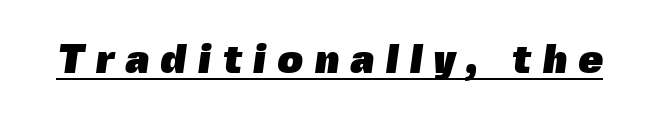
{"serif": "no", "bold": "yes", "weight": "heavy", "width": "normal", "x_height": "medium", "monospaced": "no", "underline": "yes", "letter_spacing": "wide", "letter_spacing_em": 0.27, "glyph_px": 40}
